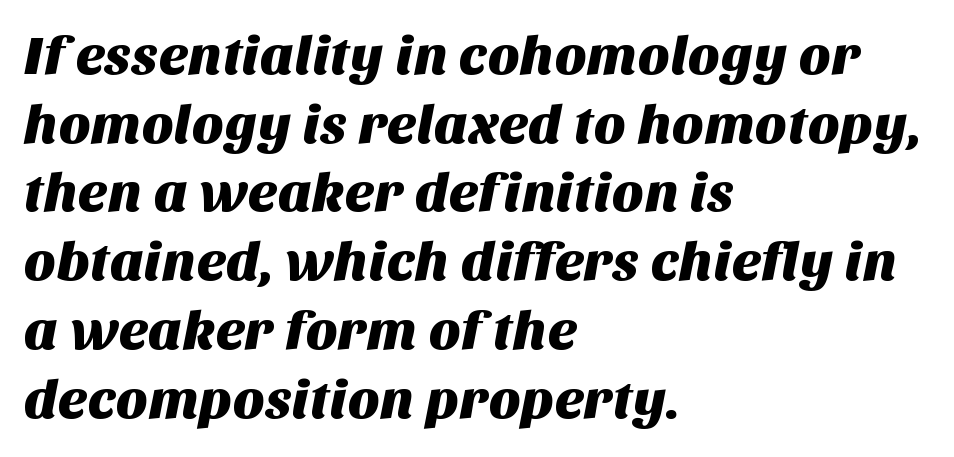
The passage shown has conventional tracking throughout. This sample has the flowing, uneven cadence of proportional lettering. Regarding leading, the lines here are spaced in the standard way. You can tell from the bare stems that sans-serif type was used. Only glyphs here, with clear space below each row.
